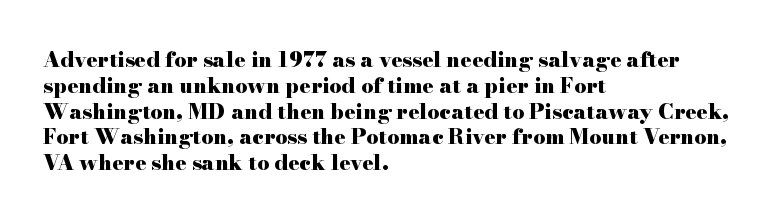
Q: Is the text bold? A: Yes.
Q: Is the text italic (slanted)? A: No, it is upright.
Q: Is the text underlined? A: No.
Q: How is the paragraph aligned? A: Left-aligned.
Q: Is the spacing between letters normal or unusually wide? A: Normal.
